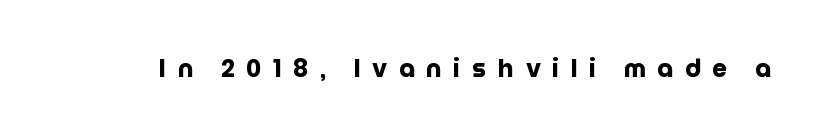
Only glyphs here, with clear space below each row. Unlike italic type, these characters show no tilt at all. Caption: bold face, heavy strokes. Characters follow at a spacing far wider than the type designer built in.
